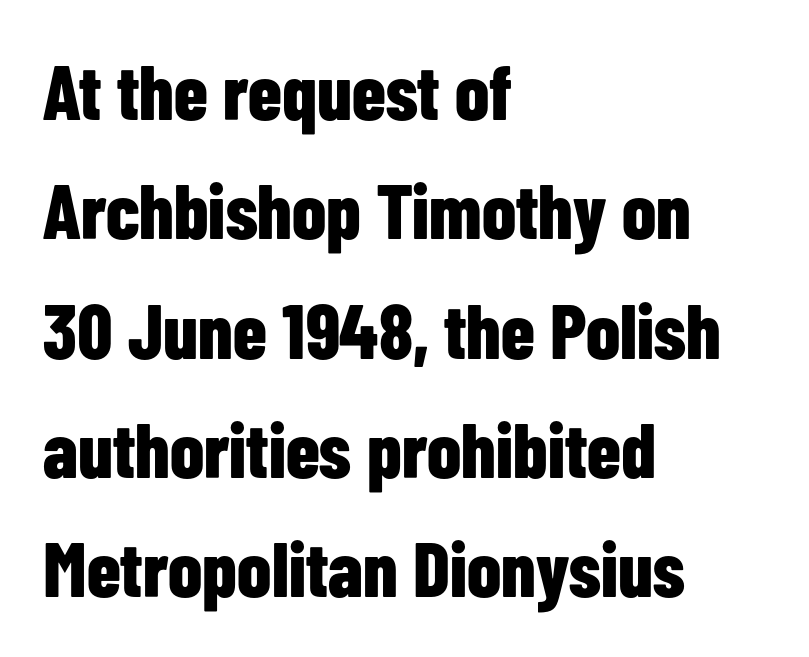
{"serif": "no", "italic": "no", "bold": "yes", "weight": "bold", "width": "condensed", "stroke_contrast": "low", "x_height": "medium", "monospaced": "no", "underline": "no", "align": "left", "line_spacing": "normal", "line_spacing_ratio": 1.55, "letter_spacing": "normal", "letter_spacing_em": 0.0, "glyph_px": 77}
